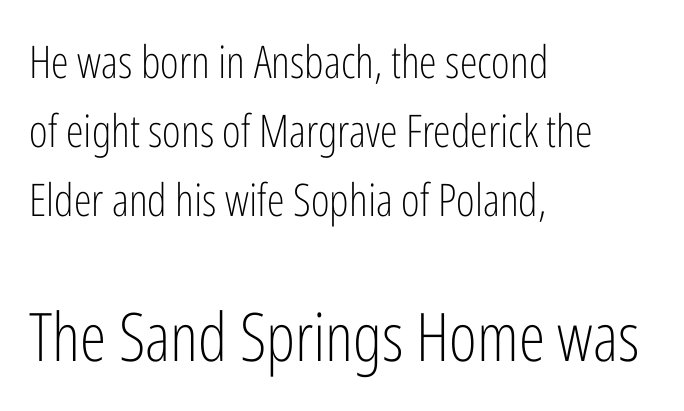
The image shows 67 px light, condensed sans-serif type, upright; set left-aligned, normal line spacing (1.53x), normal letter spacing, not underlined; the second (bottom) block is 1.49x larger; low stroke contrast and a medium x-height.
